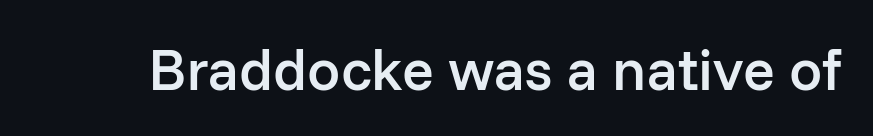
{"serif": "no", "italic": "no", "bold": "semi", "weight": "semibold", "width": "normal", "stroke_contrast": "low", "x_height": "medium", "monospaced": "no", "underline": "no", "letter_spacing": "normal", "letter_spacing_em": 0.0, "glyph_px": 59}
